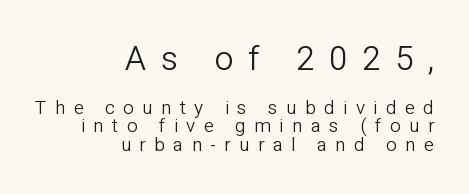
Think of a printed novel: that variable character pitch is what you see here. No chunkiness to these letters — they're not bold. A student would call this right alignment; a typographer would say flush right, rag left. Examine the stroke ends and you'll find no serifs. Italic? Not at all — the glyphs are vertical. Horizontal bands of white between lines are thin slivers.
